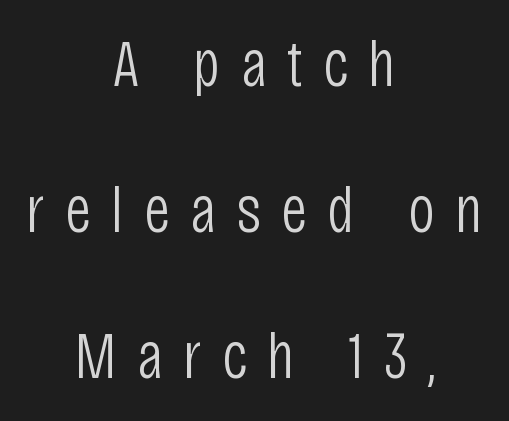
The horizontal fit of the characters is loose and conspicuously gappy. Character widths vary here, with narrow letters taking less room than wide ones. The rag falls on both sides of this text block equally. Nobody drew a line under any word here.
